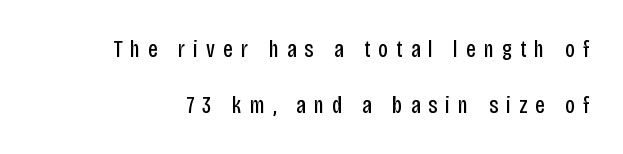
Words appear elongated and porous because spacing is wide. Do the letters lean? They stand straight. Caption: face not bold, strokes unweighted. Lines of text with bare space underneath.
